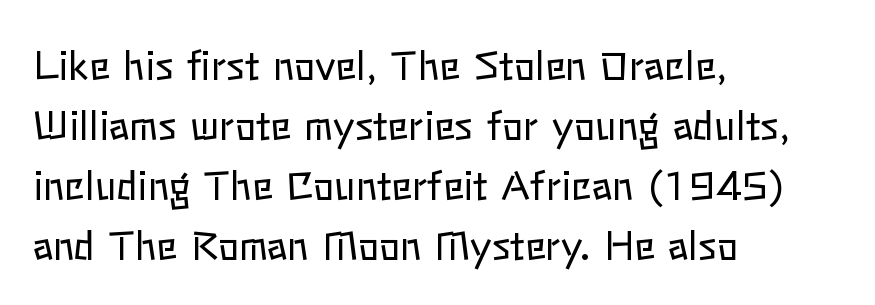
Q: Is the text bold? A: No.
Q: Is the text italic (slanted)? A: No, it is upright.
Q: Is the text underlined? A: No.
Q: How is the paragraph aligned? A: Left-aligned.
Q: Is the spacing between letters normal or unusually wide? A: Normal.
Q: Is the spacing between lines tight, normal or loose? A: Normal.
Q: Width (condensed, normal, or wide)? A: Normal.
Q: Stroke contrast? A: Low.
Q: x-height? A: Medium.
Q: Monospaced? A: No.
